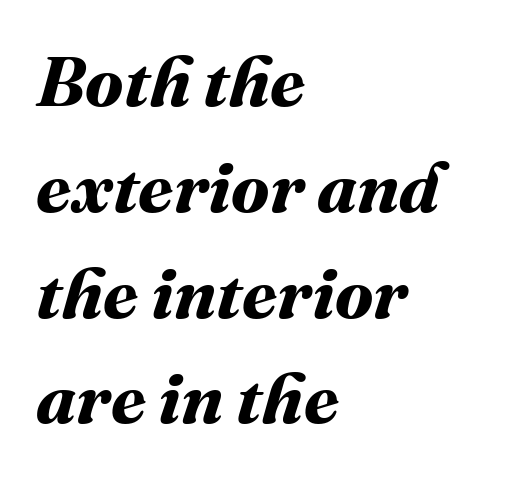
The image shows 71 px bold type; set left-aligned, normal line spacing (1.49x), normal letter spacing, not underlined; medium stroke contrast and a medium x-height.
